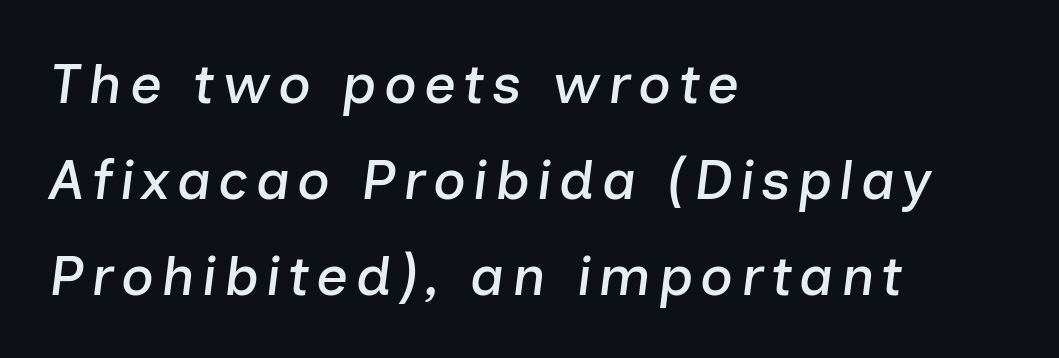
Q: Is the text italic (slanted)? A: Yes, it leans right by about 7 degrees.
Q: Is the text underlined? A: No.
Q: How is the paragraph aligned? A: Left-aligned.
Q: Width (condensed, normal, or wide)? A: Normal.
Q: Stroke contrast? A: Low.
Q: x-height? A: Medium.
Q: Monospaced? A: No.
